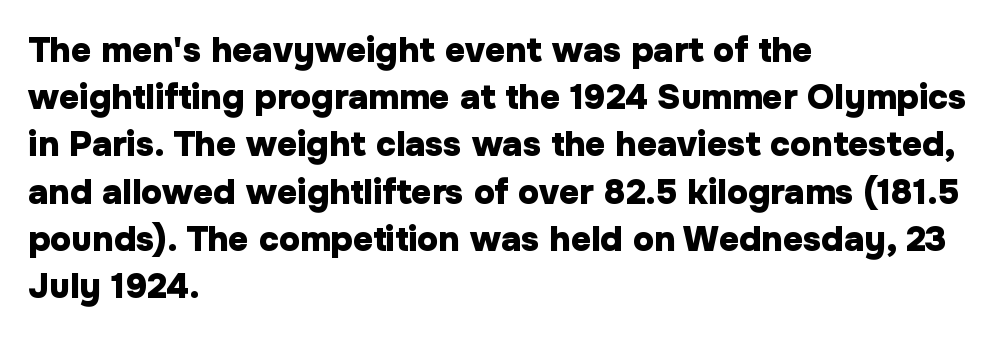
Q: Is the text bold? A: Yes.
Q: Is the text italic (slanted)? A: No, it is upright.
Q: Is the typeface a serif or a sans-serif typeface? A: Sans-serif.
Q: Is the text underlined? A: No.
Q: How is the paragraph aligned? A: Left-aligned.
Q: Is the spacing between letters normal or unusually wide? A: Normal.
Q: Is the spacing between lines tight, normal or loose? A: Normal.
Q: Width (condensed, normal, or wide)? A: Normal.
Q: Stroke contrast? A: Low.
Q: x-height? A: Medium.
Q: Monospaced? A: No.
